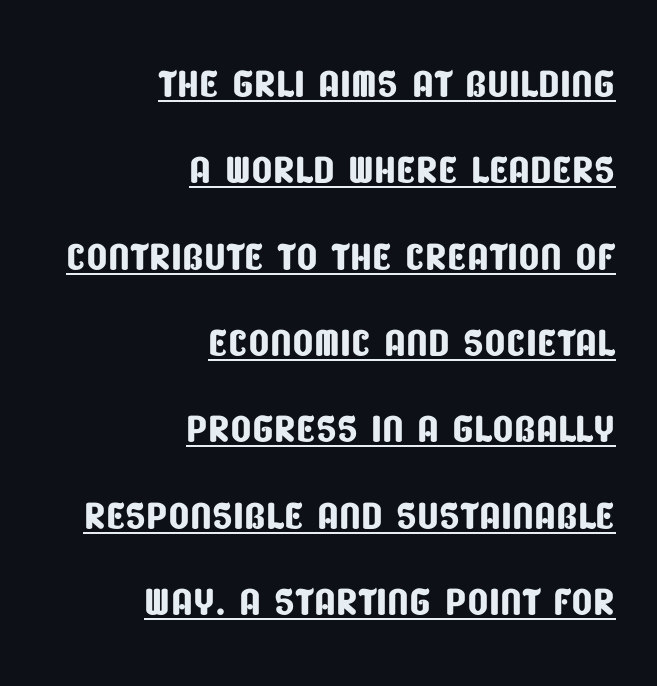
This sample is right-justified, so line beginnings fall wherever the words allow. The gaps between neighbouring characters are ordinary and unremarkable. Unlike a traditional serif, this face leaves its strokes unadorned. Underline: present. Think of a printed novel: that variable character pitch is what you see here. The vertical gap from one line to the next is medium.
